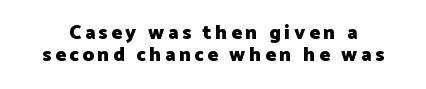
The image shows 20 px bold type, upright; set tight line spacing (1.09x), not underlined.
